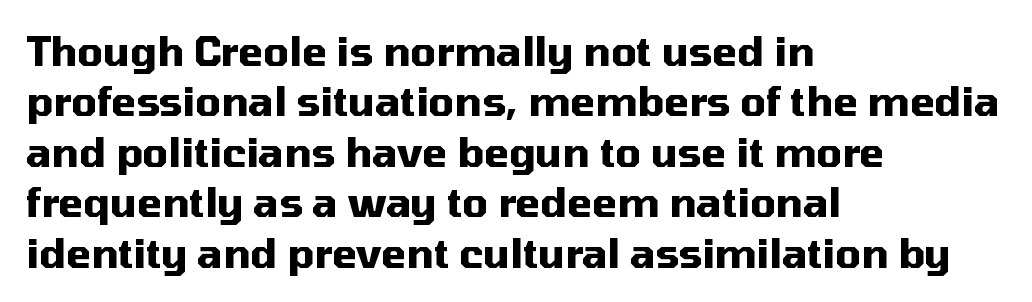
{"serif": "no", "italic": "no", "bold": "yes", "weight": "heavy", "width": "normal", "stroke_contrast": "medium", "x_height": "medium", "monospaced": "no", "underline": "no", "align": "left", "line_spacing": "normal", "line_spacing_ratio": 1.26, "letter_spacing": "normal", "letter_spacing_em": 0.0, "glyph_px": 40}
